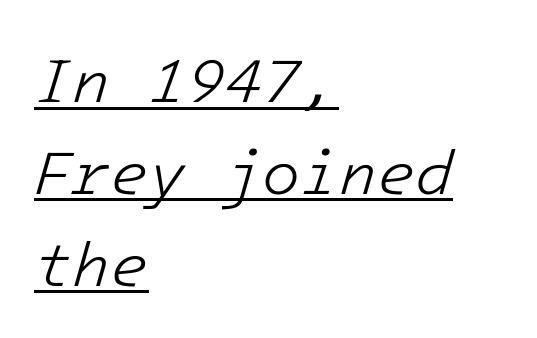
The image shows 62 px light type, italic (leaning right), monospaced; set left-aligned, normal line spacing (1.48x), normal letter spacing, underlined; low stroke contrast and a medium x-height.
